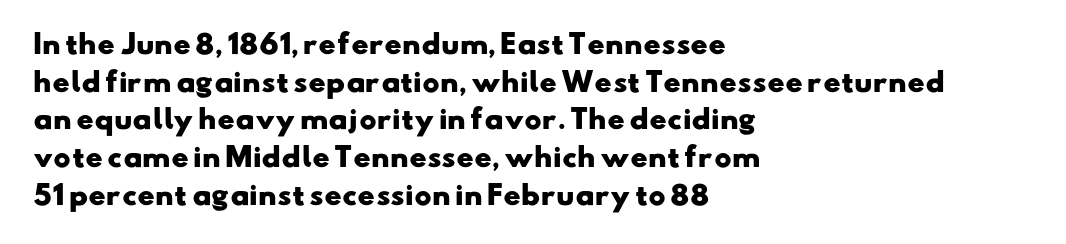
The image shows 26 px bold type; set left-aligned, normal line spacing (1.45x), normal letter spacing, not underlined.
